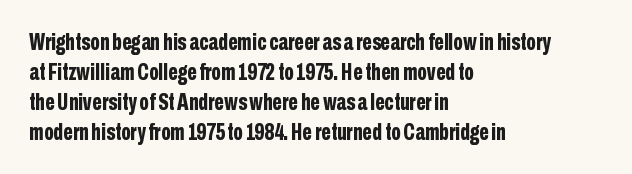
Q: Is the text bold? A: Yes.
Q: Is the text italic (slanted)? A: No, it is upright.
Q: Is the text underlined? A: No.
Q: How is the paragraph aligned? A: Left-aligned.
Q: Is the spacing between letters normal or unusually wide? A: Normal.
Q: Is the spacing between lines tight, normal or loose? A: Normal.
